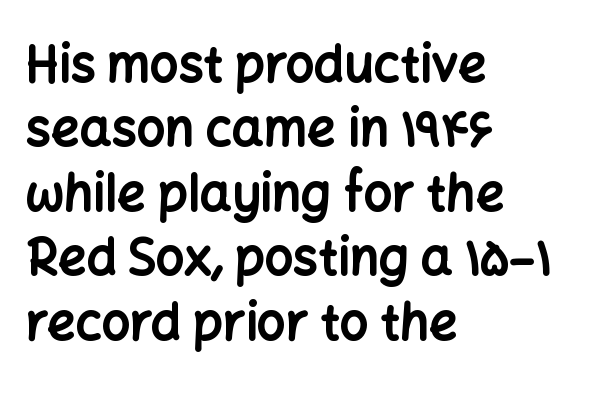
The image shows 50 px bold sans-serif type, upright; set left-aligned, normal line spacing (1.29x), normal letter spacing, not underlined; low stroke contrast and a medium x-height.
